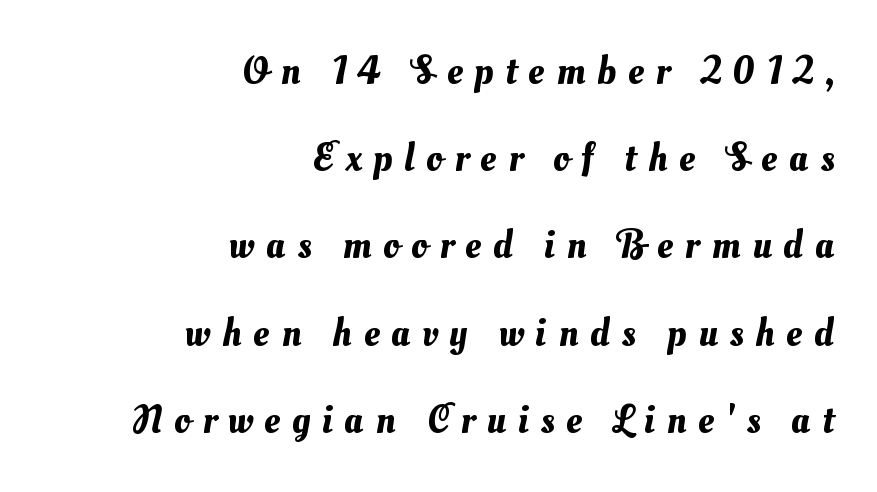
This rendering features lettering with no underline. Each line ends at the same right margin while the left side varies. Letter spacing: wide. Widely set lines give the paragraph a tall, airy silhouette. A typesetter would call this proportional, since set widths differ per character.
